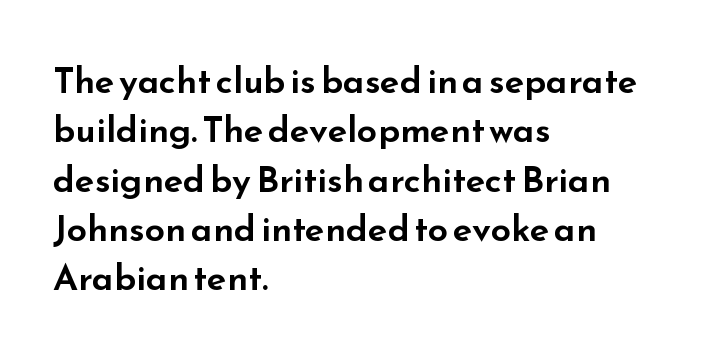
Whoever set this chose a conventional vertical rhythm. Alignment: flush left. Is this a fixed-width face? No — the glyphs have proportional, varying widths. Note: no serifs on the glyphs.
